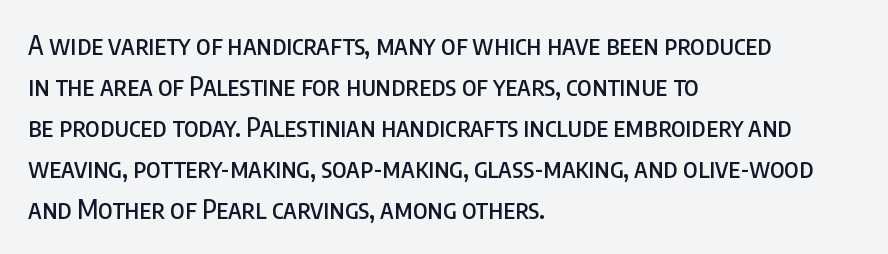
Descenders hang freely into open space. The font's upright variant was chosen for this text. Alignment: flush left. Leading: standard. The letterforms sit shoulder to shoulder at normal distance.
